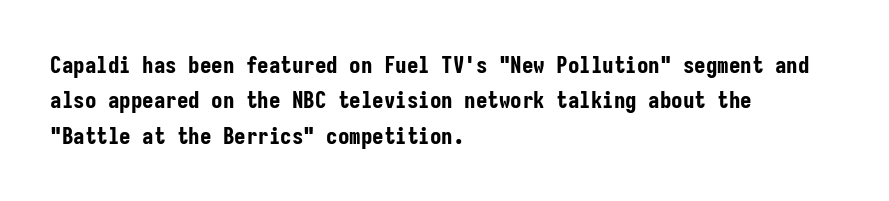
The image shows 23 px bold type, upright; set left-aligned, normal line spacing (1.54x), normal letter spacing, not underlined.
